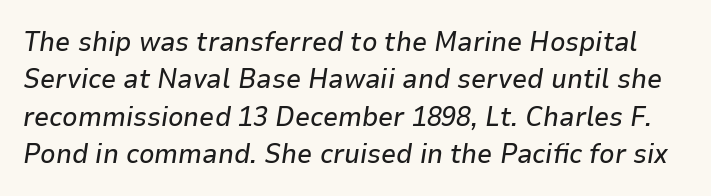
{"italic": "yes", "lean": "right", "slant_degrees": 9, "underline": "no", "line_spacing": "normal", "line_spacing_ratio": 1.38, "letter_spacing": "normal", "letter_spacing_em": 0.0, "glyph_px": 27}
